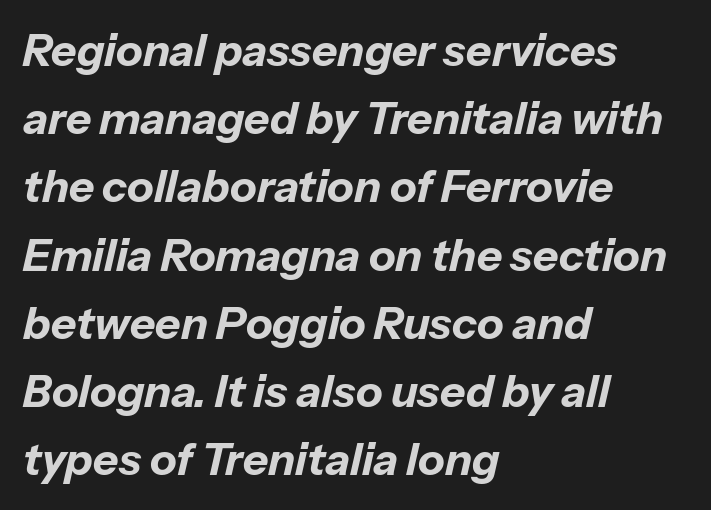
If you drew a line through each stem, it would be angled. Leftover space on each line is placed entirely after the last word. Heft: maximum for text — a bold. The letters advance in unequal steps, a hallmark of proportional type.
